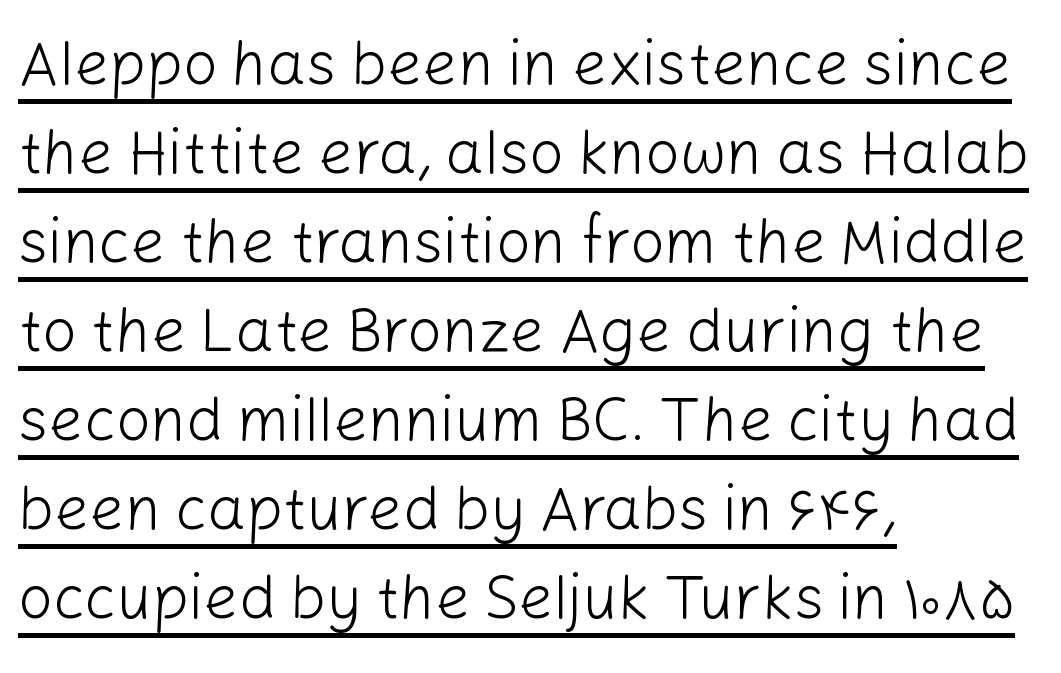
{"serif": "no", "italic": "no", "bold": "no", "weight": "light", "width": "normal", "stroke_contrast": "low", "x_height": "medium", "monospaced": "no", "underline": "yes", "align": "left", "line_spacing": "normal", "line_spacing_ratio": 1.46, "letter_spacing": "normal", "letter_spacing_em": 0.0, "glyph_px": 61}
